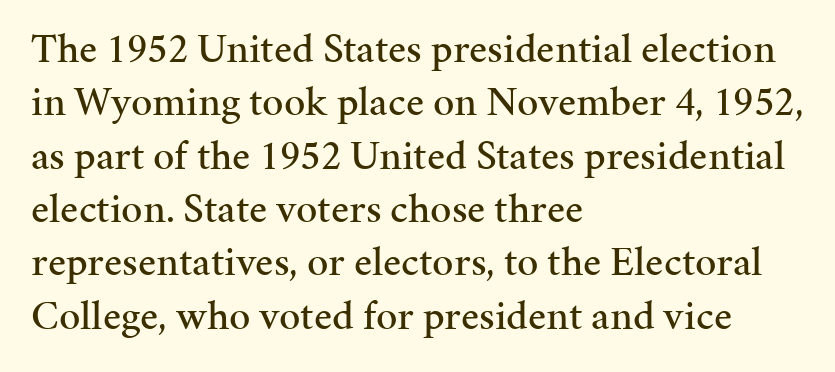
Q: Is the text italic (slanted)? A: No, it is upright.
Q: Is the typeface a serif or a sans-serif typeface? A: Serif.
Q: Is the text underlined? A: No.
Q: How is the paragraph aligned? A: Left-aligned.
Q: Is the spacing between letters normal or unusually wide? A: Normal.
Q: Is the spacing between lines tight, normal or loose? A: Normal.
Q: Width (condensed, normal, or wide)? A: Normal.
Q: Stroke contrast? A: Medium.
Q: x-height? A: Medium.
Q: Monospaced? A: No.
